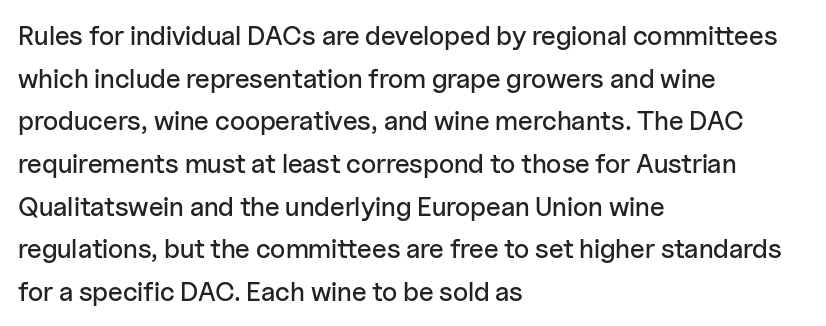
The words here are not underlined. Upright lettering throughout. This rendering leaves character spacing at its baseline value. These lines stack with their left ends in a neat column. Vertical spacing — default.
